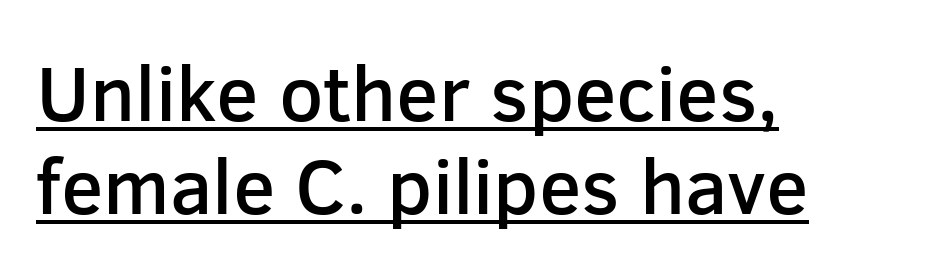
{"serif": "no", "italic": "no", "bold": "semi", "weight": "semibold", "width": "normal", "stroke_contrast": "low", "x_height": "medium", "monospaced": "no", "underline": "yes", "align": "left", "line_spacing_ratio": 1.19, "letter_spacing": "normal", "letter_spacing_em": 0.0, "glyph_px": 78}
